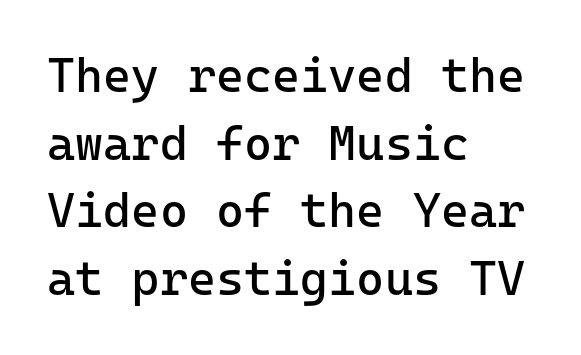
Unlike a traditional serif, this face leaves its strokes unadorned. Typeset ragged right — the left edge is the straight one. No extra tracking has been applied to these lines. Is this a fixed-width face? Yes — each glyph sits in an identical cell.
